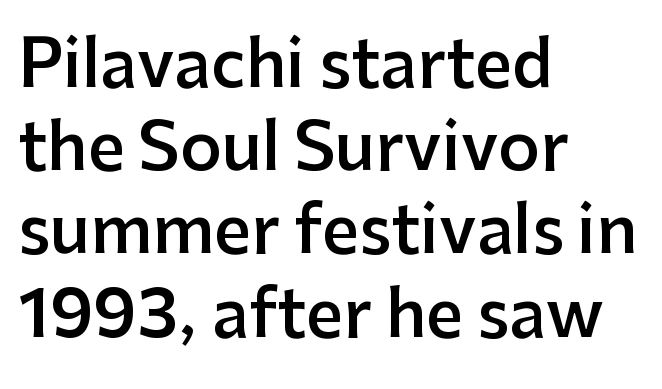
Q: Is the text bold? A: Semi-bold.
Q: Is the text italic (slanted)? A: No, it is upright.
Q: Is the typeface a serif or a sans-serif typeface? A: Sans-serif.
Q: Is the text underlined? A: No.
Q: How is the paragraph aligned? A: Left-aligned.
Q: Is the spacing between letters normal or unusually wide? A: Normal.
Q: Is the spacing between lines tight, normal or loose? A: Normal.
Q: Width (condensed, normal, or wide)? A: Normal.
Q: Stroke contrast? A: Low.
Q: x-height? A: Medium.
Q: Monospaced? A: No.
